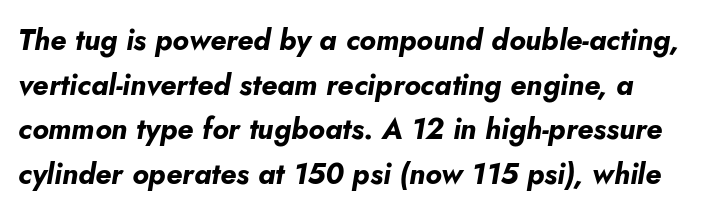
A dark, heavy texture on the line: the type is bold. What's the leading like? Ordinary, nothing unusual. Each word holds together tightly as a unit, with standard inter-letter gaps. Would a proofreader flag this as italicized? Yes. Underline: absent. This sample has the flowing, uneven cadence of proportional lettering.
